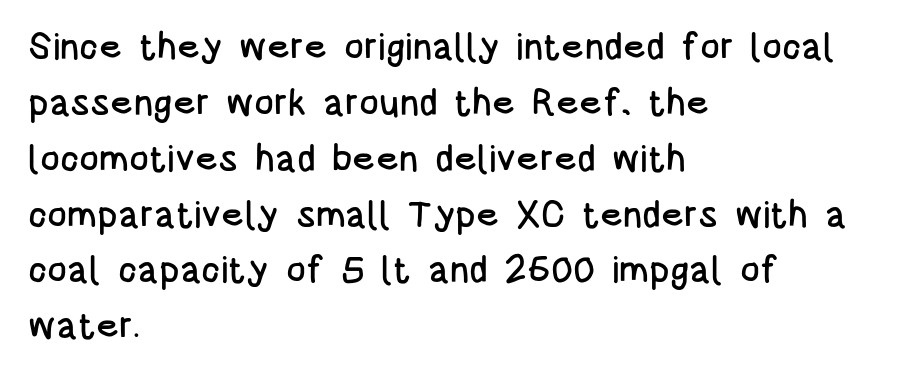
The image shows 37 px condensed sans-serif type, upright; set left-aligned, normal line spacing (1.51x), normal letter spacing, not underlined; low stroke contrast and a large x-height.
